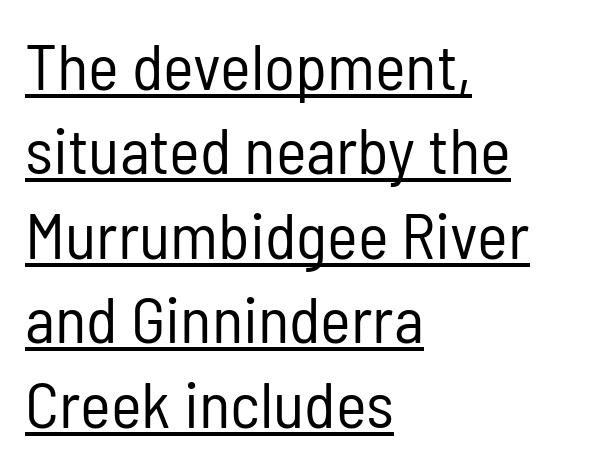
{"serif": "no", "italic": "no", "bold": "no", "weight": "regular", "width": "condensed", "stroke_contrast": "low", "x_height": "medium", "monospaced": "no", "underline": "yes", "align": "left", "line_spacing": "normal", "line_spacing_ratio": 1.3, "letter_spacing": "normal", "letter_spacing_em": 0.0, "glyph_px": 65}
